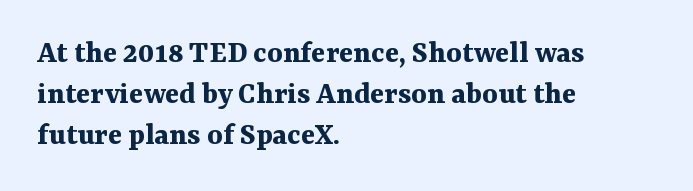
Q: Is the text bold? A: Yes.
Q: Is the text italic (slanted)? A: No, it is upright.
Q: Is the typeface a serif or a sans-serif typeface? A: Serif.
Q: Is the text underlined? A: No.
Q: How is the paragraph aligned? A: Left-aligned.
Q: Is the spacing between letters normal or unusually wide? A: Normal.
Q: Is the spacing between lines tight, normal or loose? A: Normal.
Q: Width (condensed, normal, or wide)? A: Normal.
Q: Stroke contrast? A: Medium.
Q: x-height? A: Medium.
Q: Monospaced? A: No.
